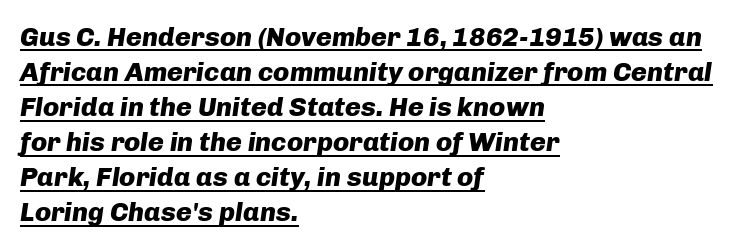
The image shows 27 px bold type, italic (leaning right); set left-aligned, normal line spacing (1.3x), normal letter spacing, underlined.
